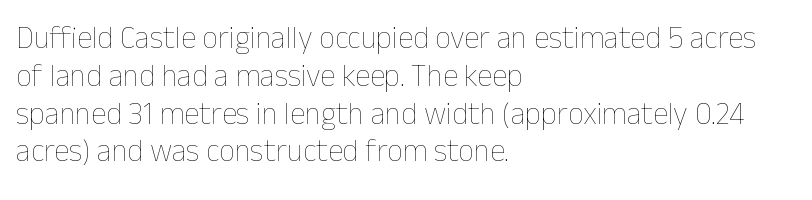
This is the regular roman posture of the typeface. Leftover space on each line is placed entirely after the last word. Counters stay open thanks to moderate or lighter strokes. Check the space under the baseline: it is left empty.
